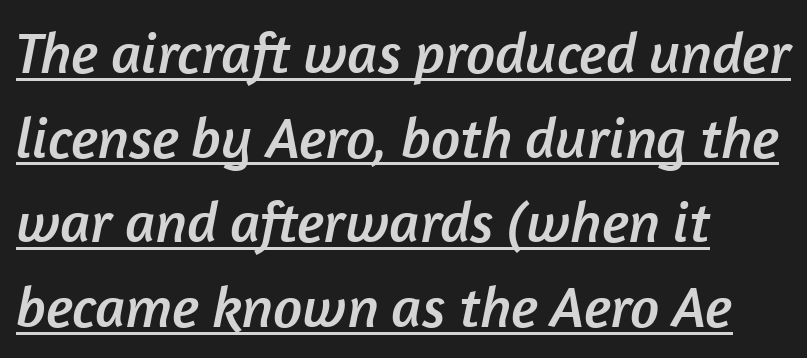
{"serif": "no", "width": "normal", "stroke_contrast": "low", "x_height": "medium", "monospaced": "no", "underline": "yes", "align": "left", "line_spacing": "normal", "line_spacing_ratio": 1.46, "letter_spacing": "normal", "letter_spacing_em": 0.0, "glyph_px": 58}
